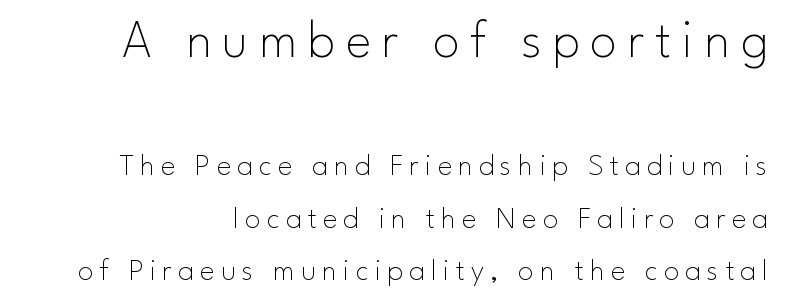
The image shows 54 px thin sans-serif type, upright; set normal line spacing (1.69x), unusually wide letter spacing (+0.2 em), not underlined; the first (top) block is 1.74x larger; low stroke contrast and a small x-height.
